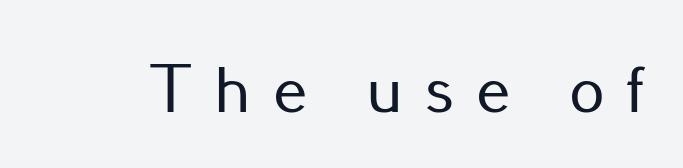
Q: Is the text italic (slanted)? A: No, it is upright.
Q: Is the typeface a serif or a sans-serif typeface? A: Sans-serif.
Q: Is the text underlined? A: No.
Q: Is the spacing between letters normal or unusually wide? A: Unusually wide.
Q: Width (condensed, normal, or wide)? A: Normal.
Q: Stroke contrast? A: Low.
Q: x-height? A: Small.
Q: Monospaced? A: No.
